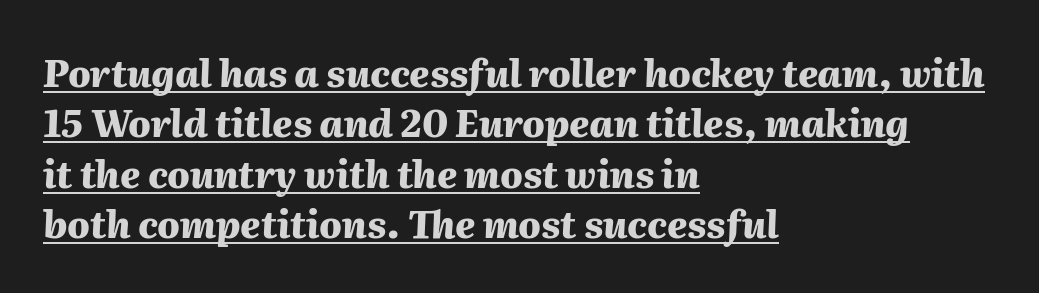
{"italic": "yes", "lean": "right", "slant_degrees": 2, "bold": "yes", "weight": "heavy", "width": "normal", "stroke_contrast": "medium", "x_height": "medium", "monospaced": "no", "underline": "yes", "align": "left", "line_spacing": "normal", "line_spacing_ratio": 1.36, "letter_spacing": "normal", "letter_spacing_em": 0.0, "glyph_px": 37}
